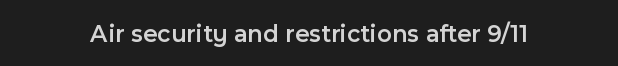
Each word holds together tightly as a unit, with standard inter-letter gaps. Ordinary non-slanted type is in use. Unmarked baselines from the first word to the last. This is moderately heavy type, rendered in semibold. A student would call this center alignment; a typographer would say set centered.
